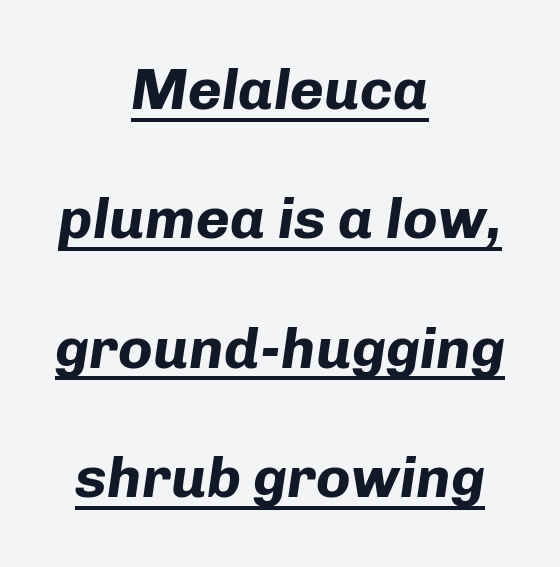
Q: Is the text bold? A: Yes.
Q: Is the text italic (slanted)? A: Yes, it leans right by about 8 degrees.
Q: Is the text underlined? A: Yes.
Q: How is the paragraph aligned? A: Centered.
Q: Is the spacing between letters normal or unusually wide? A: Normal.
Q: Is the spacing between lines tight, normal or loose? A: Loose.
Q: Width (condensed, normal, or wide)? A: Normal.
Q: Stroke contrast? A: Low.
Q: x-height? A: Medium.
Q: Monospaced? A: No.
